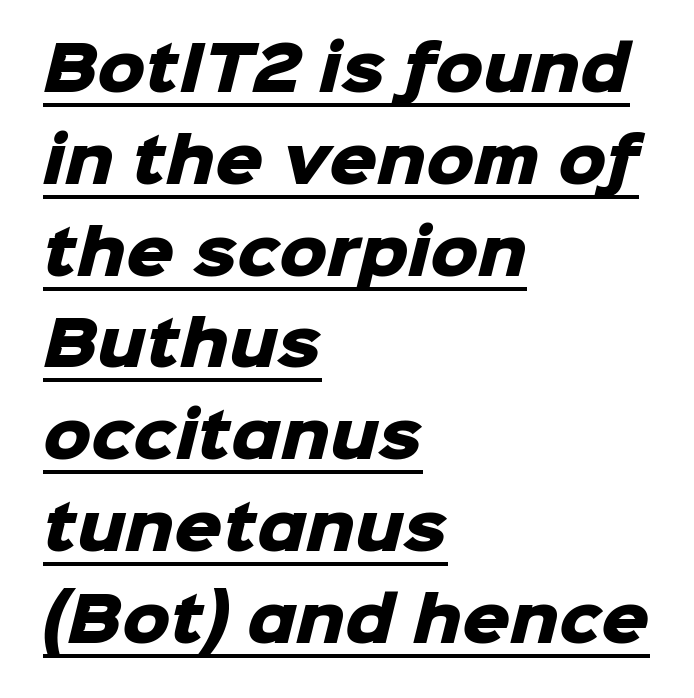
The image shows 60 px heavy sans-serif type; set left-aligned, normal line spacing (1.53x), normal letter spacing, underlined; low stroke contrast and a medium x-height.
